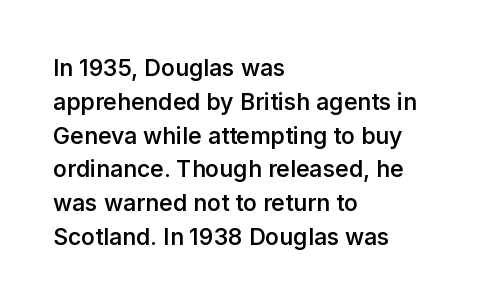
{"italic": "no", "bold": "semi", "underline": "no", "align": "left", "line_spacing": "normal", "line_spacing_ratio": 1.47, "letter_spacing": "normal", "letter_spacing_em": 0.0, "glyph_px": 23}
